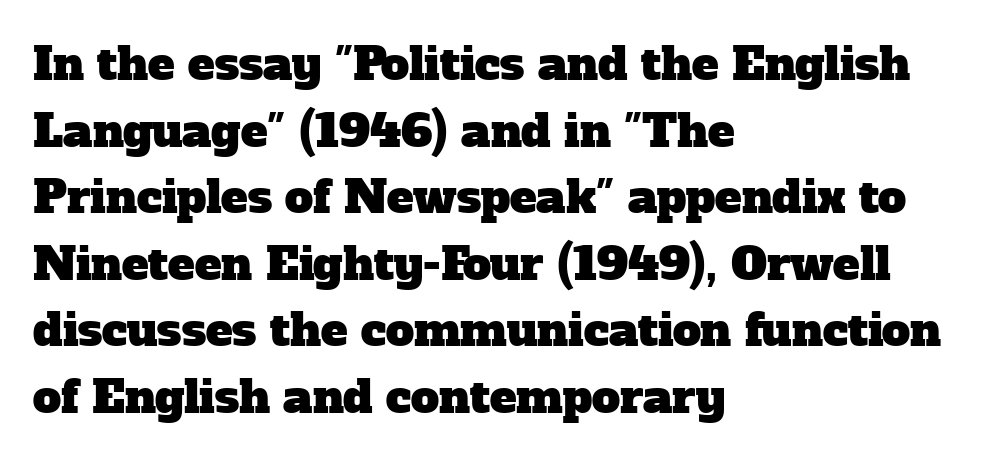
The image shows 45 px serif type; set left-aligned, normal line spacing (1.48x), normal letter spacing, not underlined; low stroke contrast and a medium x-height.
